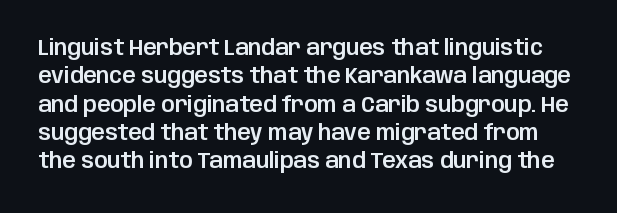
Q: Is the text italic (slanted)? A: No, it is upright.
Q: Is the text underlined? A: No.
Q: Is the spacing between letters normal or unusually wide? A: Normal.
Q: Is the spacing between lines tight, normal or loose? A: Normal.
